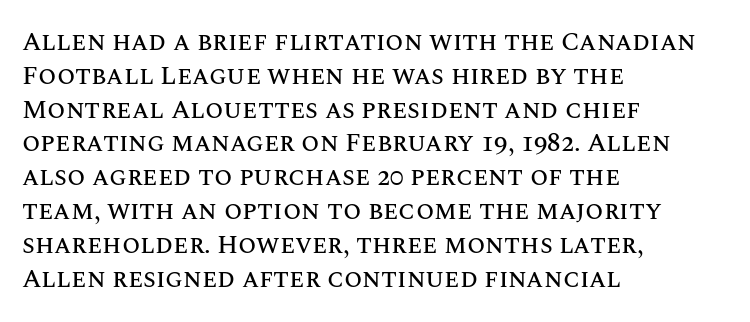
Q: Is the text italic (slanted)? A: No, it is upright.
Q: Is the text underlined? A: No.
Q: How is the paragraph aligned? A: Left-aligned.
Q: Is the spacing between letters normal or unusually wide? A: Normal.
Q: Is the spacing between lines tight, normal or loose? A: Normal.
